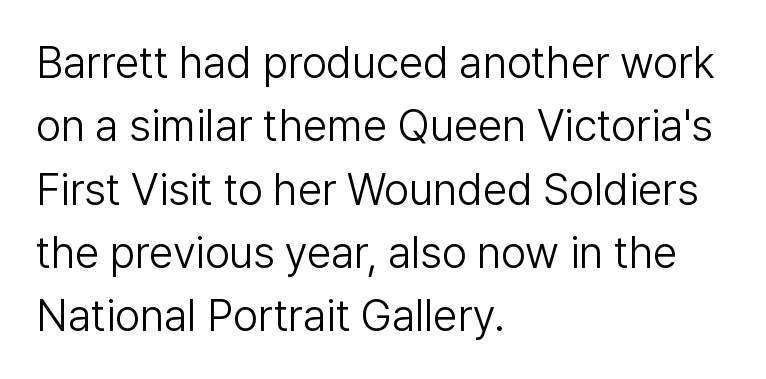
{"serif": "no", "italic": "no", "bold": "no", "weight": "light", "width": "normal", "stroke_contrast": "low", "x_height": "medium", "monospaced": "no", "underline": "no", "align": "left", "line_spacing": "normal", "line_spacing_ratio": 1.44, "letter_spacing": "normal", "letter_spacing_em": 0.0, "glyph_px": 44}
